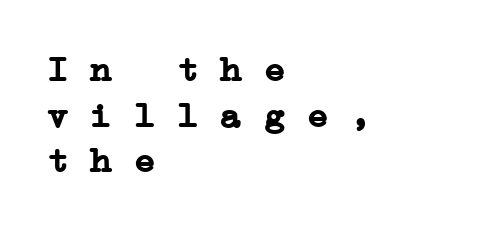
The image shows 36 px semibold, wide serif type, monospaced; set left-aligned, normal line spacing (1.27x), normal letter spacing, not underlined; low stroke contrast and a medium x-height.
